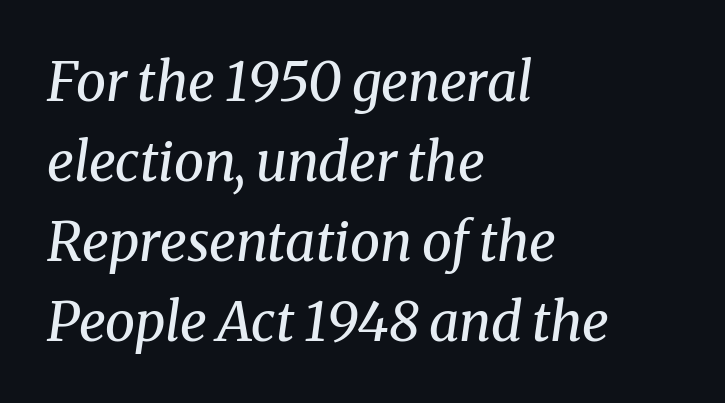
The image shows 54 px regular-weight serif type, italic (leaning right); set left-aligned, normal line spacing (1.48x), normal letter spacing, not underlined; medium stroke contrast and a medium x-height.
